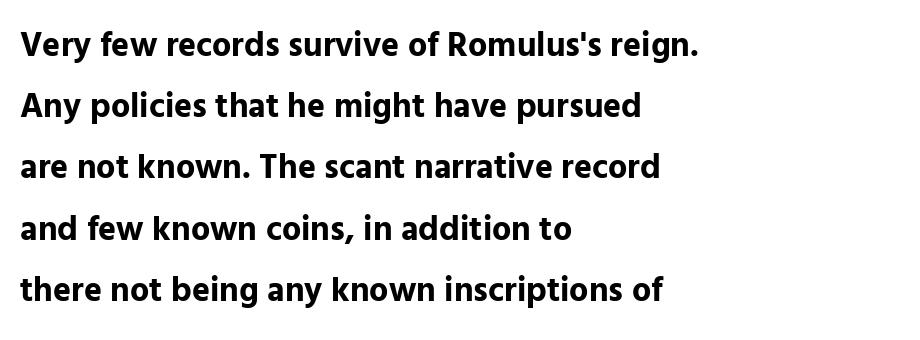
{"serif": "no", "italic": "no", "bold": "yes", "weight": "bold", "width": "normal", "stroke_contrast": "low", "x_height": "medium", "monospaced": "no", "underline": "no", "align": "left", "line_spacing_ratio": 1.8, "letter_spacing": "normal", "letter_spacing_em": 0.0, "glyph_px": 34}
